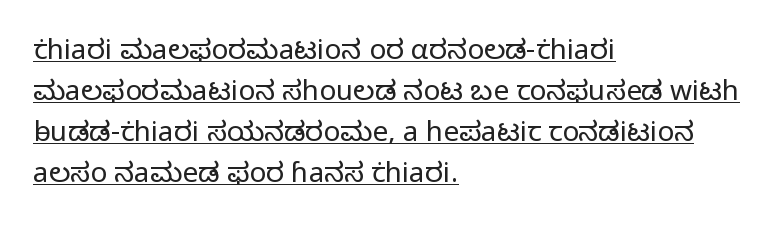
Q: Is the text bold? A: No.
Q: Is the text italic (slanted)? A: No, it is upright.
Q: Is the typeface a serif or a sans-serif typeface? A: Sans-serif.
Q: Is the text underlined? A: Yes.
Q: How is the paragraph aligned? A: Left-aligned.
Q: Is the spacing between letters normal or unusually wide? A: Normal.
Q: Is the spacing between lines tight, normal or loose? A: Normal.
Q: Width (condensed, normal, or wide)? A: Normal.
Q: Stroke contrast? A: Low.
Q: x-height? A: Medium.
Q: Monospaced? A: No.
